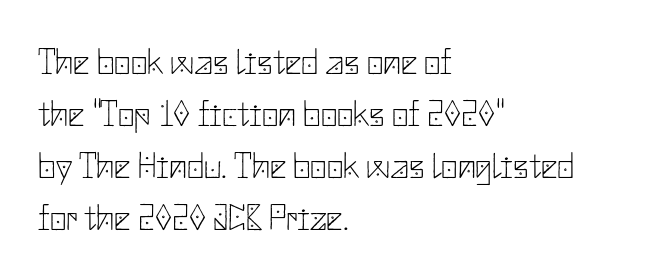
{"serif": "no", "italic": "no", "bold": "no", "weight": "thin", "width": "normal", "stroke_contrast": "low", "x_height": "small", "underline": "no", "align": "left", "line_spacing": "normal", "line_spacing_ratio": 1.44, "letter_spacing": "normal", "letter_spacing_em": 0.0, "glyph_px": 36}
